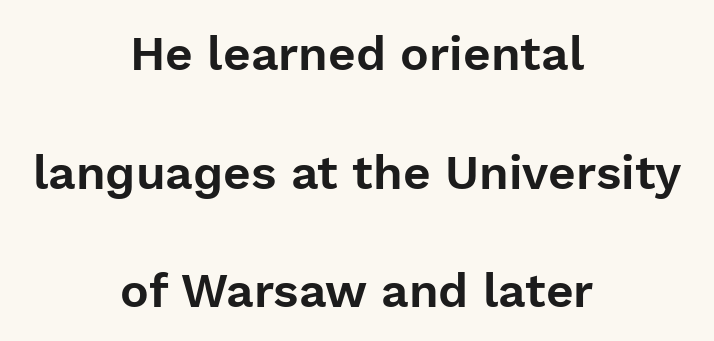
{"serif": "no", "italic": "no", "width": "normal", "x_height": "medium", "monospaced": "no", "underline": "no", "align": "center", "line_spacing": "loose", "line_spacing_ratio": 2.47, "letter_spacing": "normal", "letter_spacing_em": 0.0, "glyph_px": 48}
